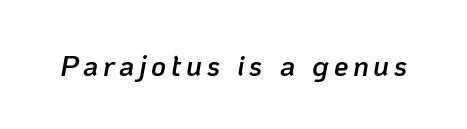
The image shows 29 px semibold type, italic (leaning right); set not underlined; low stroke contrast and a medium x-height.
